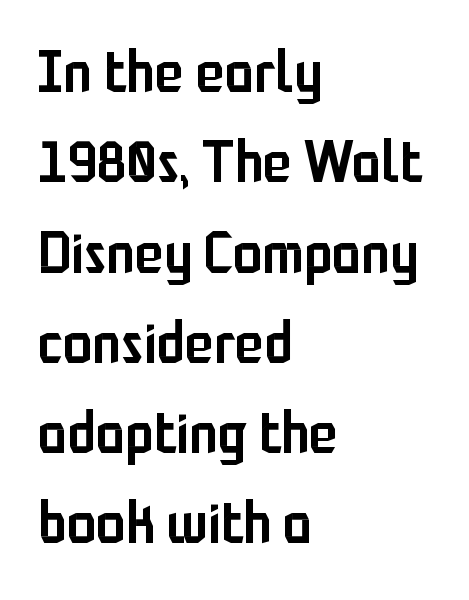
{"serif": "no", "italic": "no", "bold": "semi", "weight": "semibold", "width": "condensed", "stroke_contrast": "low", "x_height": "medium", "monospaced": "no", "underline": "no", "align": "left", "line_spacing": "normal", "line_spacing_ratio": 1.53, "letter_spacing": "normal", "letter_spacing_em": 0.0, "glyph_px": 59}
